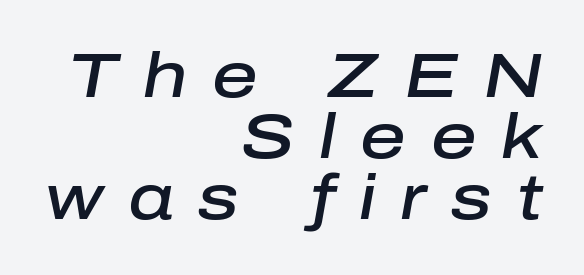
The image shows 63 px semibold type, italic (leaning right); set right-aligned, tight line spacing (0.97x), unusually wide letter spacing (+0.39 em), not underlined; low stroke contrast and a medium x-height.
